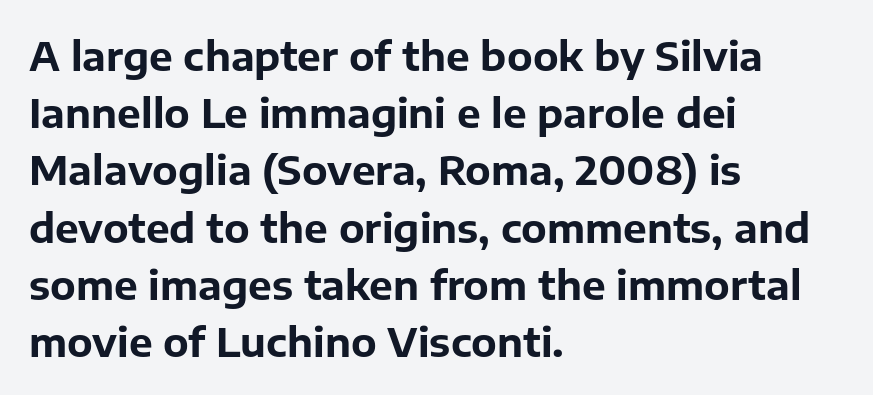
The font's upright variant was chosen for this text. The rendering anchors every line to the left-hand side. The face used here is a sans, in the tradition of grotesques and geometrics. The passage shown is typed in a proportional face where columns would drift.
